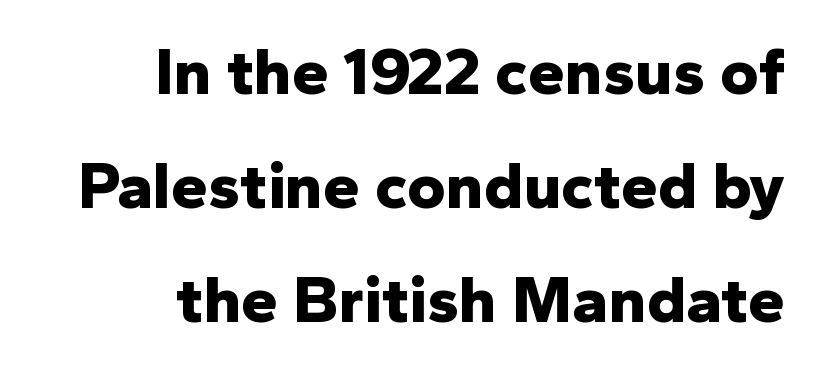
{"serif": "no", "italic": "no", "bold": "yes", "weight": "bold", "width": "normal", "stroke_contrast": "low", "x_height": "medium", "monospaced": "no", "underline": "no", "align": "right", "line_spacing_ratio": 1.73, "letter_spacing": "normal", "letter_spacing_em": 0.0, "glyph_px": 66}
